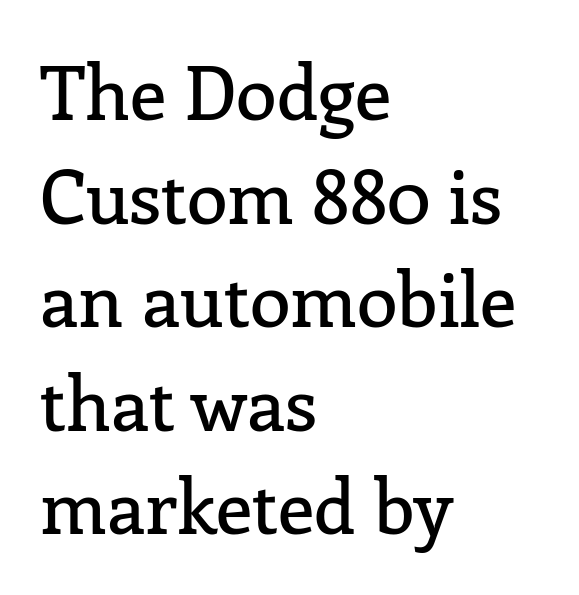
Q: Is the text italic (slanted)? A: No, it is upright.
Q: Is the typeface a serif or a sans-serif typeface? A: Serif.
Q: Is the text underlined? A: No.
Q: How is the paragraph aligned? A: Left-aligned.
Q: Is the spacing between letters normal or unusually wide? A: Normal.
Q: Is the spacing between lines tight, normal or loose? A: Normal.
Q: Width (condensed, normal, or wide)? A: Normal.
Q: Stroke contrast? A: Low.
Q: x-height? A: Medium.
Q: Monospaced? A: No.
